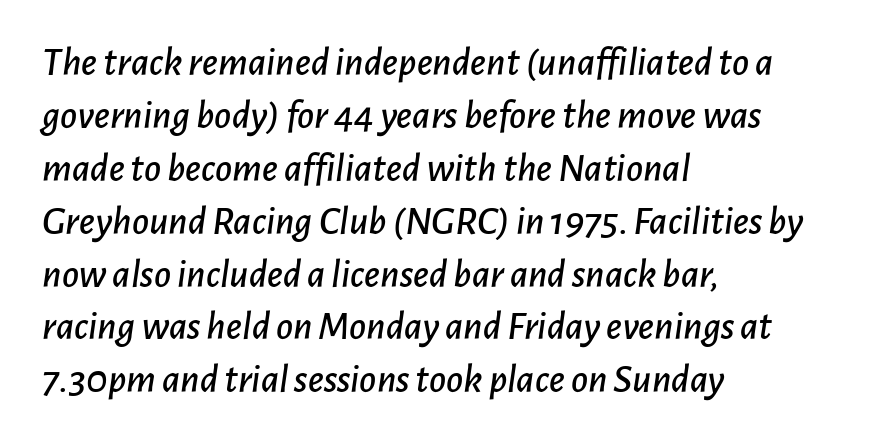
In CSS terms this would be text-align: left. Descender tails drop into unmarked territory. Spacing verdict: proportional, widths tailored to each character. Rendered with sloped, italic letterforms.
